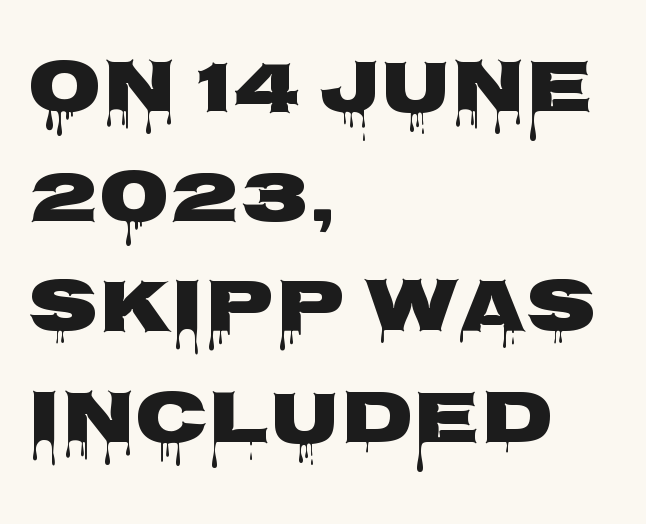
If you measured baseline to baseline, you'd find a middling distance. The designer went with a sans here, leaving each stem footless. Glance below the letters and you will spot only blank space. Spacing verdict: proportional, widths tailored to each character. Every letter is thick-stroked: bold, no question.
